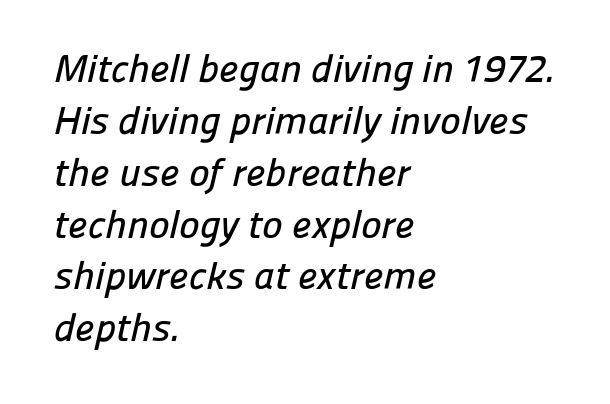
Q: Is the typeface a serif or a sans-serif typeface? A: Sans-serif.
Q: Is the text underlined? A: No.
Q: How is the paragraph aligned? A: Left-aligned.
Q: Is the spacing between letters normal or unusually wide? A: Normal.
Q: Is the spacing between lines tight, normal or loose? A: Normal.
Q: Width (condensed, normal, or wide)? A: Normal.
Q: Stroke contrast? A: Low.
Q: x-height? A: Medium.
Q: Monospaced? A: No.
